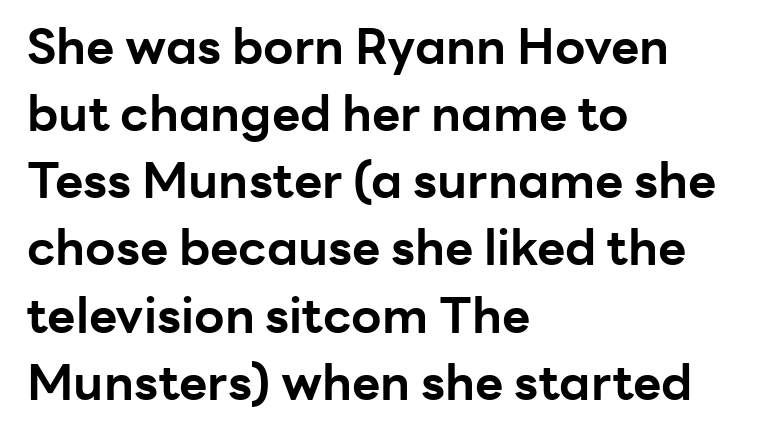
Leading matches the norm, producing a regular column. Classification — sans serif. The glyphs are unaccompanied by any horizontal stroke below them. Tracking here is standard; glyphs follow each other at the usual distance. Varying glyph widths throughout — classic text-font behaviour. Short and long lines alike share a common starting point at left.
